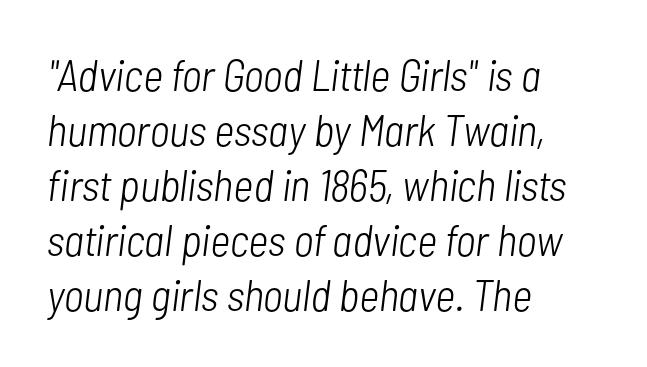
{"italic": "yes", "lean": "right", "slant_degrees": 7, "bold": "no", "weight": "light", "width": "condensed", "stroke_contrast": "low", "x_height": "medium", "monospaced": "no", "underline": "no", "align": "left", "line_spacing": "normal", "line_spacing_ratio": 1.25, "letter_spacing": "normal", "letter_spacing_em": 0.0, "glyph_px": 44}
